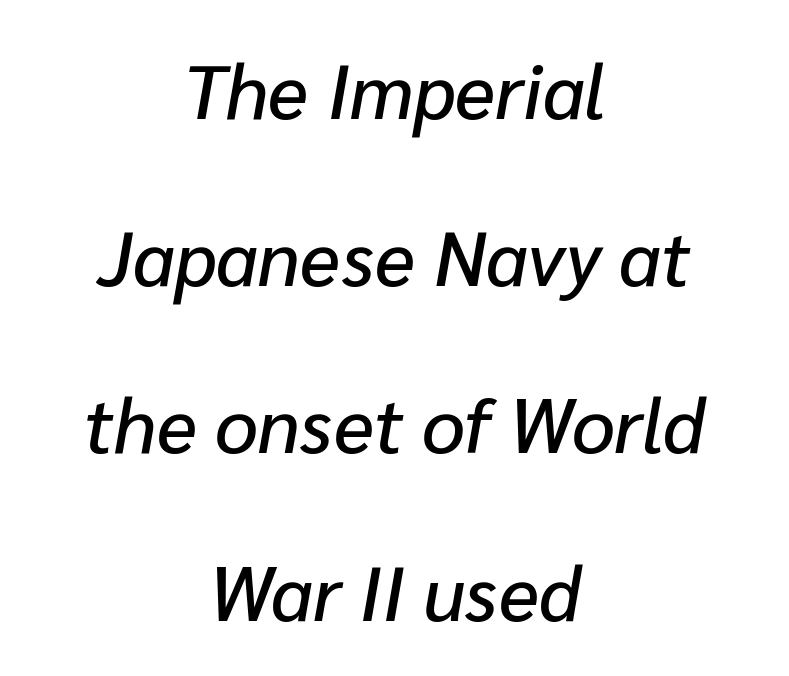
{"italic": "yes", "lean": "right", "slant_degrees": 10, "width": "normal", "stroke_contrast": "low", "x_height": "medium", "monospaced": "no", "underline": "no", "align": "center", "line_spacing": "loose", "line_spacing_ratio": 2.2, "letter_spacing": "normal", "letter_spacing_em": 0.0, "glyph_px": 76}
